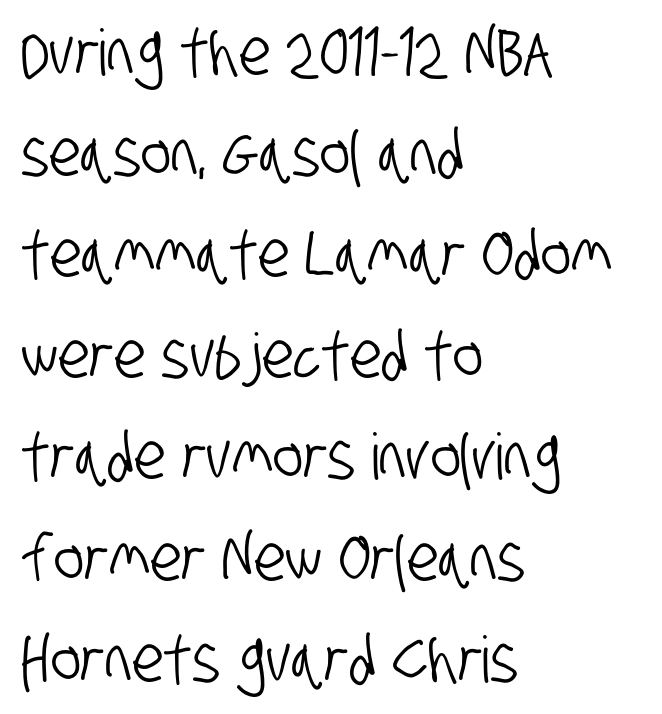
The image shows 64 px condensed sans-serif type; set left-aligned, normal line spacing (1.58x), normal letter spacing, not underlined; low stroke contrast and a large x-height.
